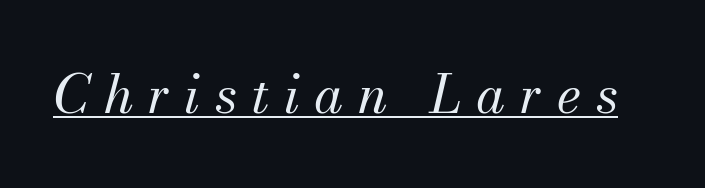
Q: Is the text bold? A: No.
Q: Is the text italic (slanted)? A: Yes, it leans right by about 13 degrees.
Q: Is the typeface a serif or a sans-serif typeface? A: Serif.
Q: Is the text underlined? A: Yes.
Q: Is the spacing between letters normal or unusually wide? A: Unusually wide.
Q: Width (condensed, normal, or wide)? A: Normal.
Q: Stroke contrast? A: Medium.
Q: x-height? A: Small.
Q: Monospaced? A: No.
